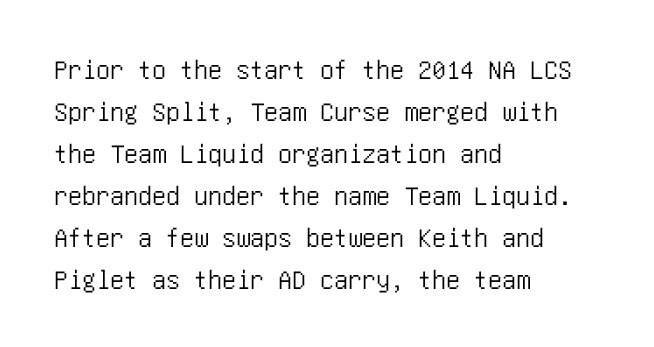
Q: Is the text italic (slanted)? A: No, it is upright.
Q: Is the typeface a serif or a sans-serif typeface? A: Sans-serif.
Q: Is the text underlined? A: No.
Q: How is the paragraph aligned? A: Left-aligned.
Q: Is the spacing between letters normal or unusually wide? A: Normal.
Q: Is the spacing between lines tight, normal or loose? A: Normal.
Q: Width (condensed, normal, or wide)? A: Condensed.
Q: Stroke contrast? A: Low.
Q: x-height? A: Large.
